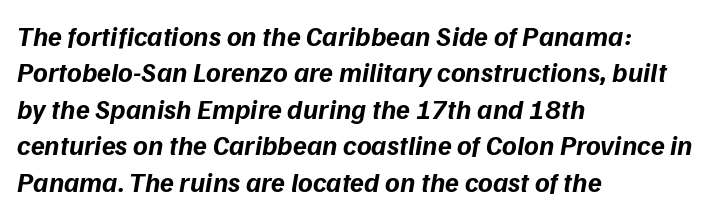
The image shows 28 px bold sans-serif type; set left-aligned, normal line spacing (1.3x), normal letter spacing, not underlined; low stroke contrast and a medium x-height.
